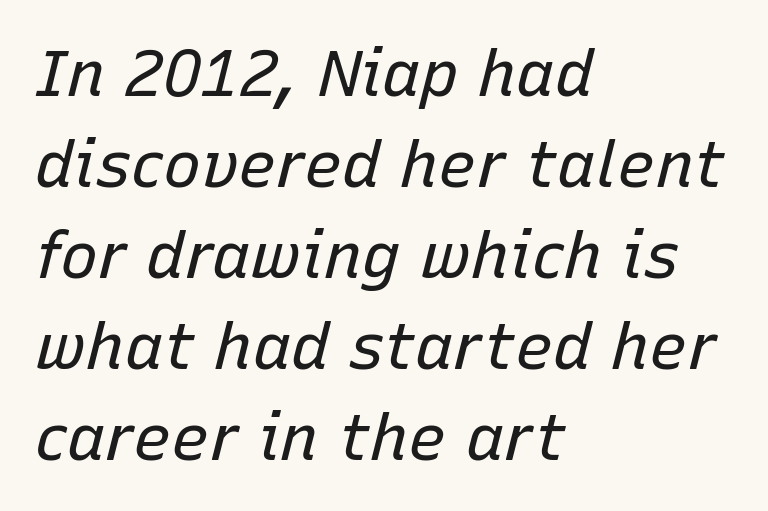
Q: Is the text bold? A: No.
Q: Is the text italic (slanted)? A: Yes, it leans right by about 15 degrees.
Q: Is the text underlined? A: No.
Q: How is the paragraph aligned? A: Left-aligned.
Q: Is the spacing between letters normal or unusually wide? A: Normal.
Q: Is the spacing between lines tight, normal or loose? A: Normal.
Q: Width (condensed, normal, or wide)? A: Normal.
Q: Stroke contrast? A: Low.
Q: x-height? A: Medium.
Q: Monospaced? A: No.
